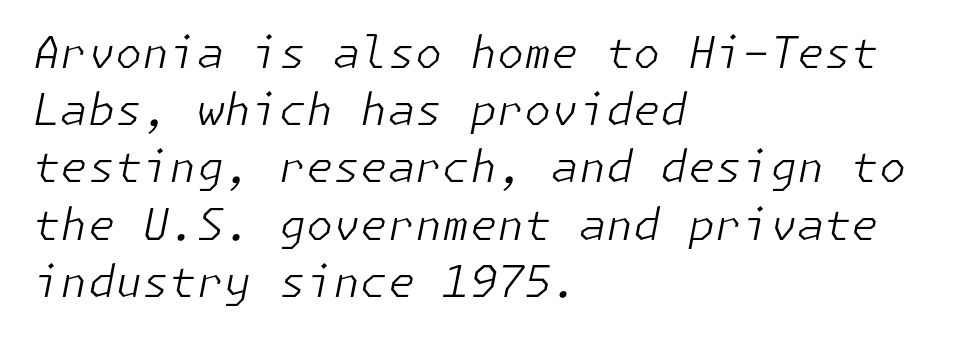
Q: Is the text bold? A: No.
Q: Is the text italic (slanted)? A: Yes, it leans right by about 11 degrees.
Q: Is the text underlined? A: No.
Q: How is the paragraph aligned? A: Left-aligned.
Q: Is the spacing between letters normal or unusually wide? A: Normal.
Q: Is the spacing between lines tight, normal or loose? A: Normal.
Q: Width (condensed, normal, or wide)? A: Normal.
Q: Stroke contrast? A: Low.
Q: x-height? A: Medium.
